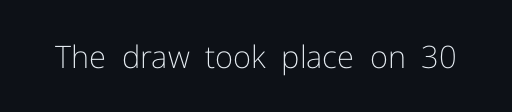
{"serif": "no", "italic": "no", "bold": "no", "weight": "light", "width": "normal", "stroke_contrast": "low", "x_height": "medium", "monospaced": "no", "underline": "no", "letter_spacing": "normal", "letter_spacing_em": 0.0, "glyph_px": 31}
